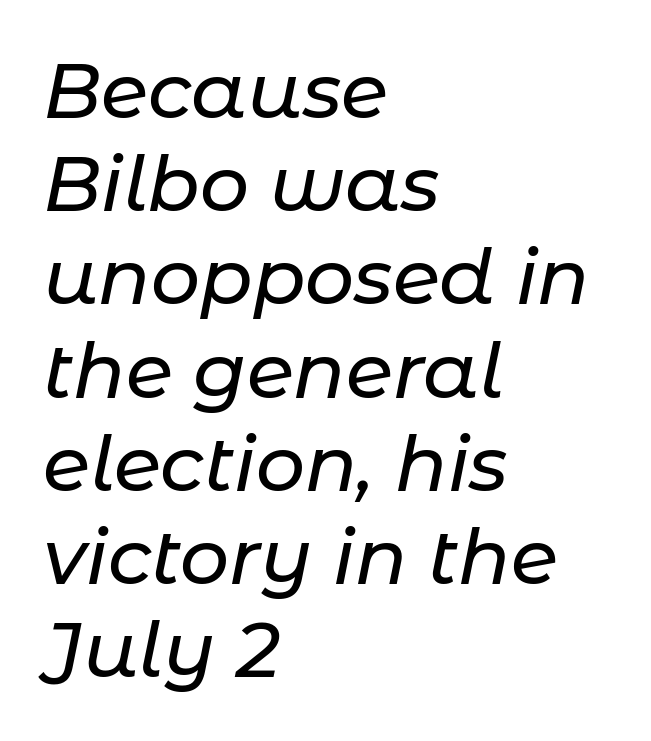
The specimen omits any rule beneath the text block's lines. Slanted lettering throughout. The paragraph has a hard left edge and a soft right edge. The line texture is even and compact thanks to regular tracking. Each letter keeps its own natural width here, so spacing adapts to shape.
